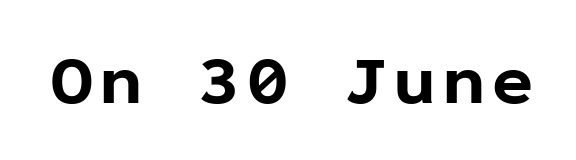
Q: Is the text bold? A: Yes.
Q: Is the text italic (slanted)? A: No, it is upright.
Q: Is the typeface a serif or a sans-serif typeface? A: Sans-serif.
Q: Is the text underlined? A: No.
Q: Width (condensed, normal, or wide)? A: Normal.
Q: Stroke contrast? A: Low.
Q: x-height? A: Medium.
Q: Monospaced? A: Yes.
